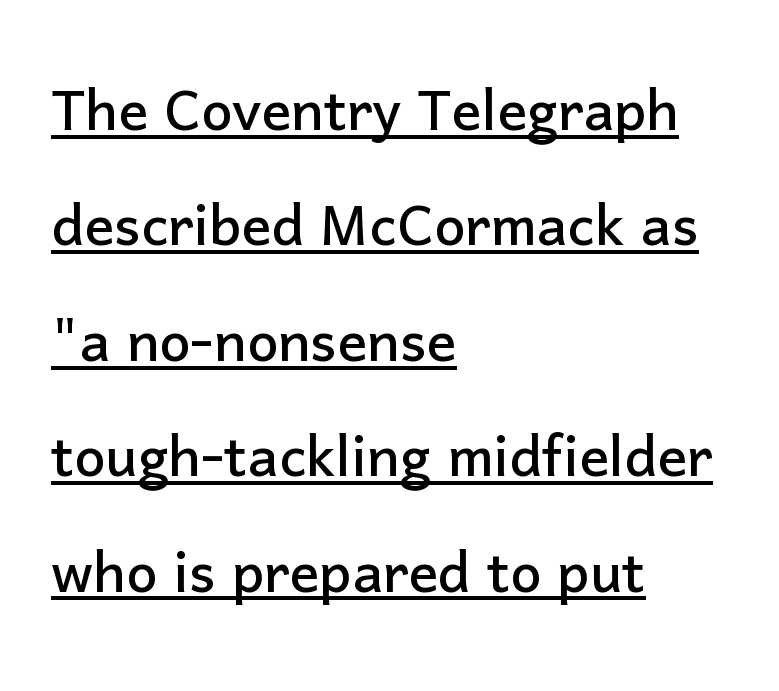
The image shows 74 px sans-serif type, upright; set left-aligned, normal line spacing (1.56x), normal letter spacing, underlined; low stroke contrast and a medium x-height.
